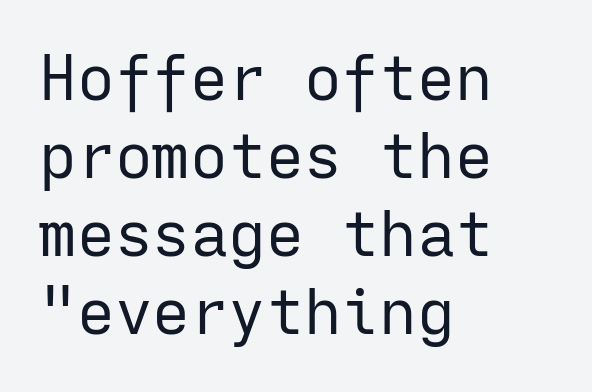
Q: Is the text bold? A: No.
Q: Is the text italic (slanted)? A: No, it is upright.
Q: Is the typeface a serif or a sans-serif typeface? A: Sans-serif.
Q: Is the text underlined? A: No.
Q: How is the paragraph aligned? A: Left-aligned.
Q: Is the spacing between letters normal or unusually wide? A: Normal.
Q: Width (condensed, normal, or wide)? A: Normal.
Q: Stroke contrast? A: Low.
Q: x-height? A: Medium.
Q: Monospaced? A: Yes.
